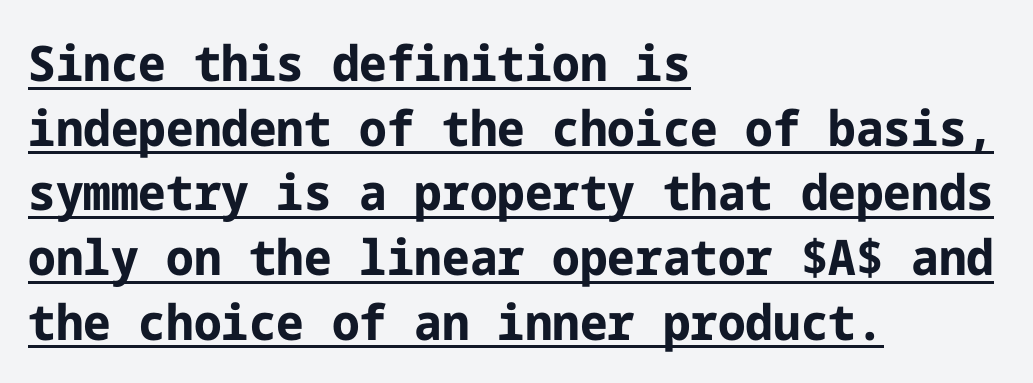
Q: Is the text bold? A: Yes.
Q: Is the text italic (slanted)? A: No, it is upright.
Q: Is the typeface a serif or a sans-serif typeface? A: Sans-serif.
Q: Is the text underlined? A: Yes.
Q: How is the paragraph aligned? A: Left-aligned.
Q: Is the spacing between letters normal or unusually wide? A: Normal.
Q: Is the spacing between lines tight, normal or loose? A: Normal.
Q: Width (condensed, normal, or wide)? A: Normal.
Q: Stroke contrast? A: Low.
Q: x-height? A: Medium.
